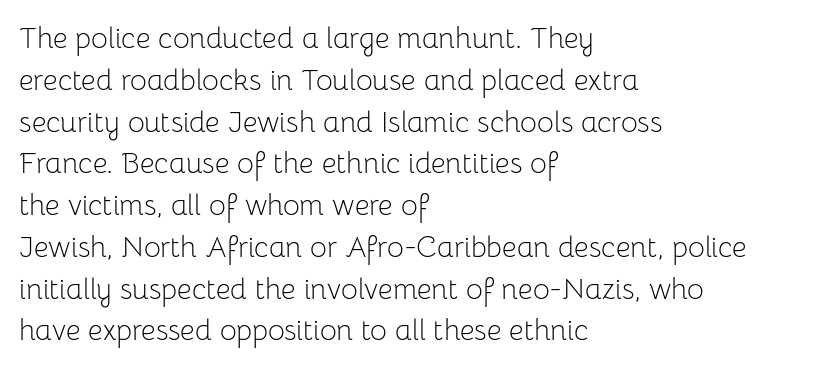
Tall strokes in this sample are plumb rather than angled. No feet cap the strokes, marking this as sans-serif type. Glance below the letters and you will spot only blank space. Every row of glyphs begins at an identical x-position on the left. The face used here is proportionally spaced, like ordinary book or web type. The letters sit at their default tracking, neither squeezed nor spread.
